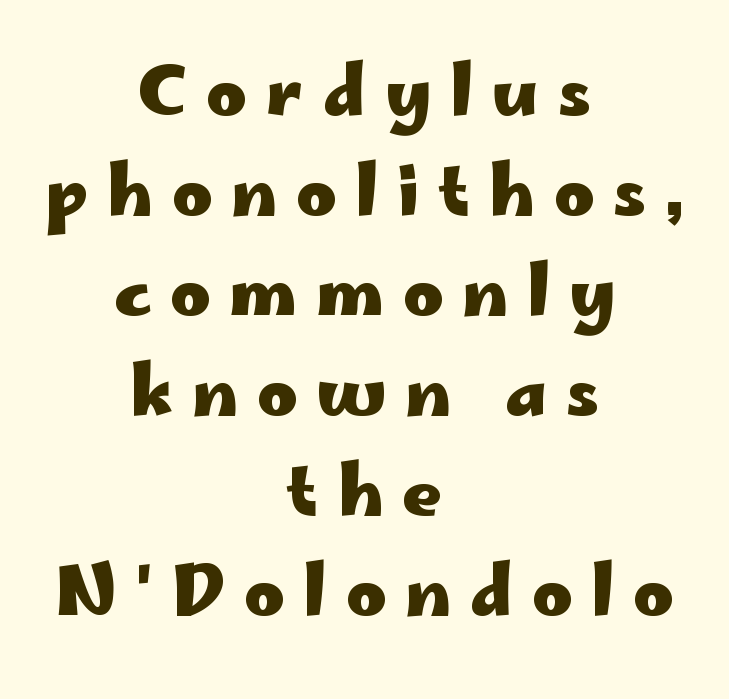
Q: Is the text bold? A: Yes.
Q: Is the text italic (slanted)? A: No, it is upright.
Q: Is the typeface a serif or a sans-serif typeface? A: Sans-serif.
Q: Is the text underlined? A: No.
Q: How is the paragraph aligned? A: Centered.
Q: Is the spacing between letters normal or unusually wide? A: Unusually wide.
Q: Is the spacing between lines tight, normal or loose? A: Normal.
Q: Width (condensed, normal, or wide)? A: Wide.
Q: Stroke contrast? A: Low.
Q: x-height? A: Small.
Q: Monospaced? A: No.
